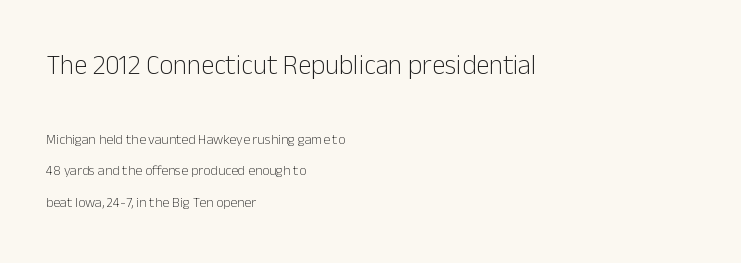
Q: Is the text bold? A: No.
Q: Is the text italic (slanted)? A: No, it is upright.
Q: Is the text underlined? A: No.
Q: How is the paragraph aligned? A: Left-aligned.
Q: Is the spacing between letters normal or unusually wide? A: Normal.
Q: Is the spacing between lines tight, normal or loose? A: Loose.
Q: Which block of text is set in a larger size, the first (top) or the second (bottom)? A: The first (top) one.
